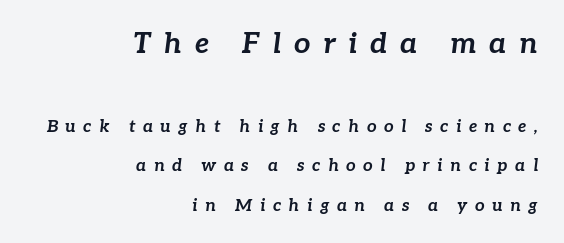
Q: Is the text bold? A: Yes.
Q: Is the text italic (slanted)? A: Yes, it leans right by about 7 degrees.
Q: Is the text underlined? A: No.
Q: How is the paragraph aligned? A: Right-aligned.
Q: Is the spacing between letters normal or unusually wide? A: Unusually wide.
Q: Is the spacing between lines tight, normal or loose? A: Loose.
Q: Which block of text is set in a larger size, the first (top) or the second (bottom)? A: The first (top) one.
Q: Width (condensed, normal, or wide)? A: Normal.
Q: Stroke contrast? A: Low.
Q: x-height? A: Medium.
Q: Monospaced? A: No.
